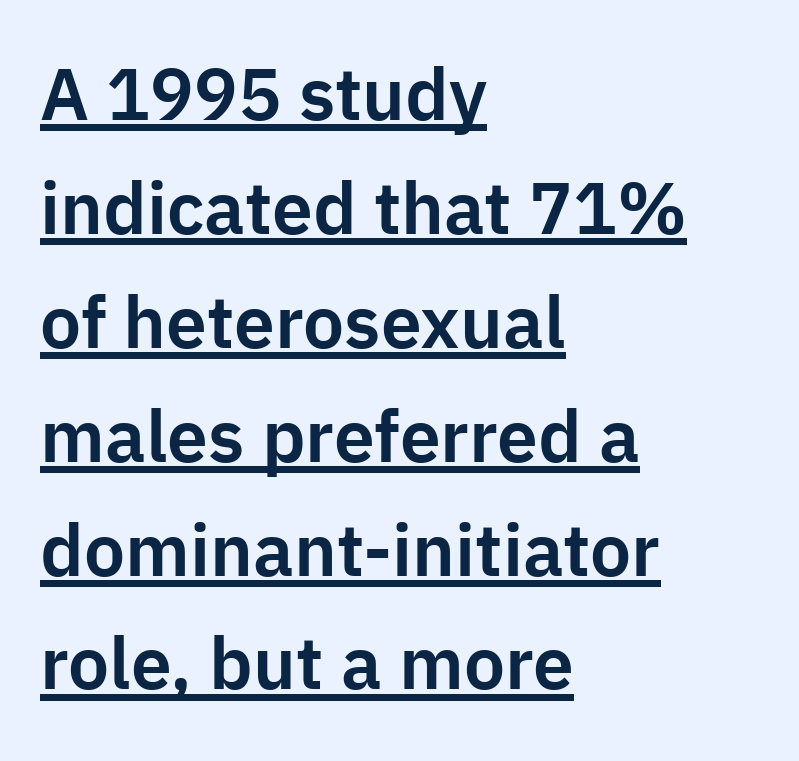
Q: Is the text italic (slanted)? A: No, it is upright.
Q: Is the typeface a serif or a sans-serif typeface? A: Sans-serif.
Q: Is the text underlined? A: Yes.
Q: How is the paragraph aligned? A: Left-aligned.
Q: Is the spacing between letters normal or unusually wide? A: Normal.
Q: Is the spacing between lines tight, normal or loose? A: Normal.
Q: Width (condensed, normal, or wide)? A: Normal.
Q: Stroke contrast? A: Low.
Q: x-height? A: Medium.
Q: Monospaced? A: No.
